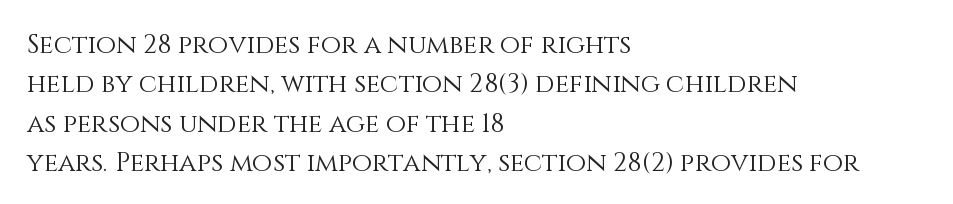
The image shows 26 px text type, upright; set left-aligned, normal line spacing (1.51x), normal letter spacing, not underlined.
